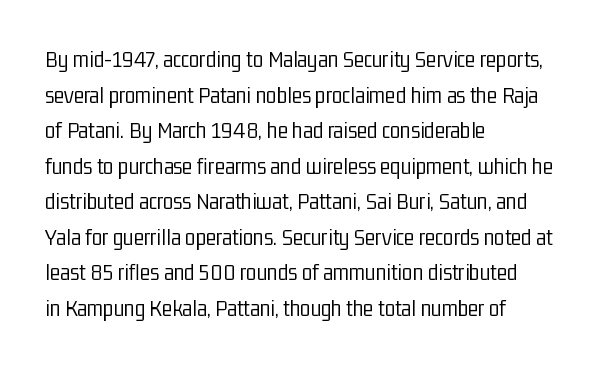
{"italic": "no", "bold": "no", "underline": "no", "align": "left", "line_spacing": "normal", "line_spacing_ratio": 1.48, "letter_spacing": "normal", "letter_spacing_em": 0.0, "glyph_px": 24}
